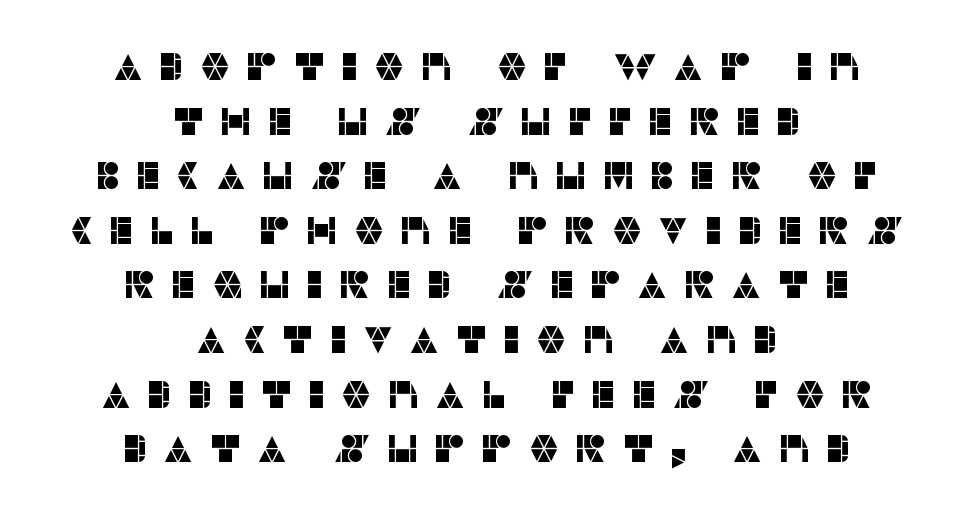
The image shows 39 px sans-serif type, upright; set centered, normal line spacing (1.4x), unusually wide letter spacing (+0.37 em), not underlined; low stroke contrast and a large x-height.
